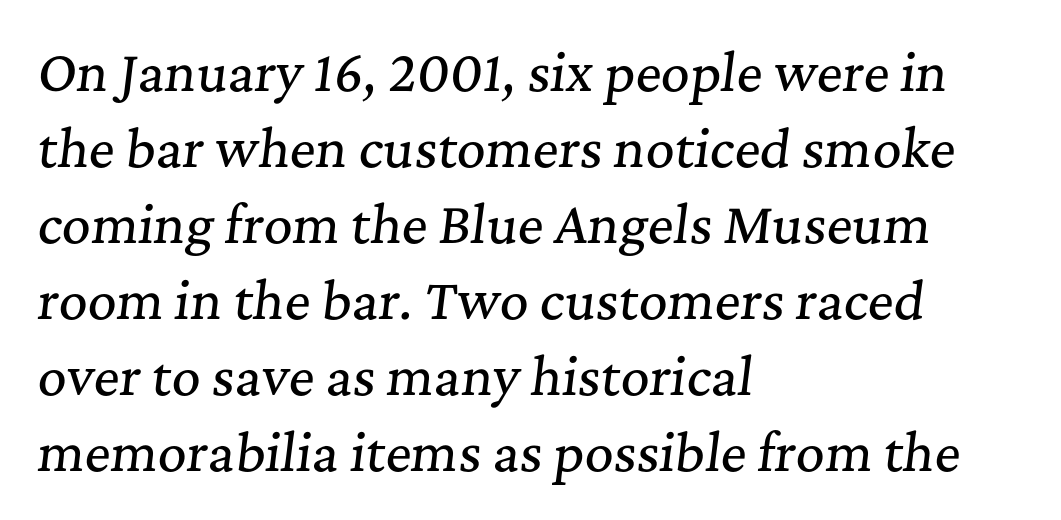
Q: Is the text italic (slanted)? A: Yes, it leans right by about 7 degrees.
Q: Is the typeface a serif or a sans-serif typeface? A: Serif.
Q: Is the text underlined? A: No.
Q: How is the paragraph aligned? A: Left-aligned.
Q: Is the spacing between letters normal or unusually wide? A: Normal.
Q: Is the spacing between lines tight, normal or loose? A: Normal.
Q: Width (condensed, normal, or wide)? A: Normal.
Q: Stroke contrast? A: Medium.
Q: x-height? A: Medium.
Q: Monospaced? A: No.
